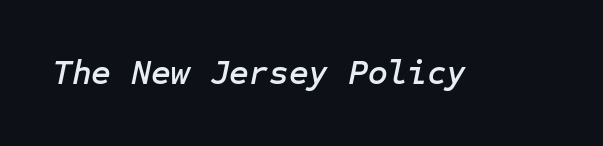
Q: Is the text italic (slanted)? A: Yes, it leans right by about 12 degrees.
Q: Is the text underlined? A: No.
Q: Is the spacing between letters normal or unusually wide? A: Normal.
Q: Width (condensed, normal, or wide)? A: Normal.
Q: Stroke contrast? A: Low.
Q: x-height? A: Medium.
